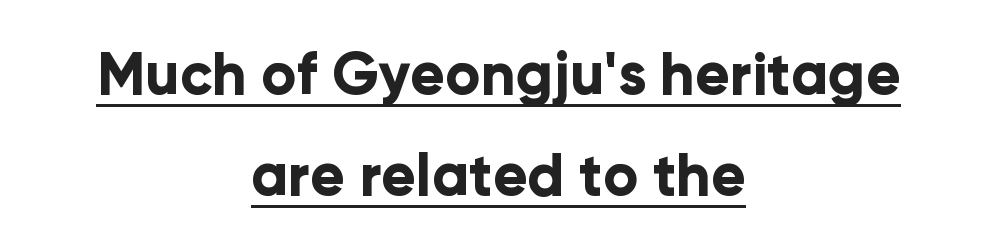
Leftover space on each line is divided equally before and after the words. Style check: upright. You could not count columns in this text — the font is proportionally spaced. A typesetter would label this face a sans.
